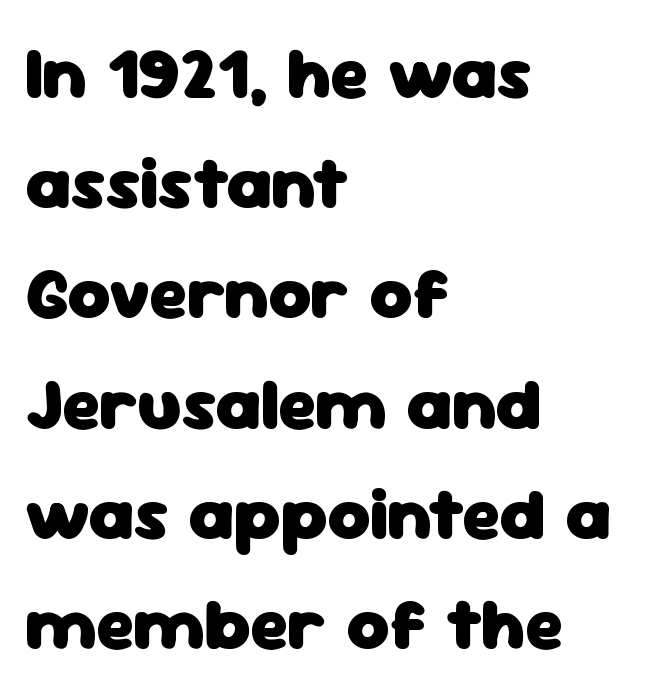
Q: Is the text bold? A: Yes.
Q: Is the text italic (slanted)? A: No, it is upright.
Q: Is the typeface a serif or a sans-serif typeface? A: Sans-serif.
Q: Is the text underlined? A: No.
Q: How is the paragraph aligned? A: Left-aligned.
Q: Is the spacing between letters normal or unusually wide? A: Normal.
Q: Is the spacing between lines tight, normal or loose? A: Normal.
Q: Width (condensed, normal, or wide)? A: Normal.
Q: Stroke contrast? A: Low.
Q: x-height? A: Medium.
Q: Monospaced? A: No.
